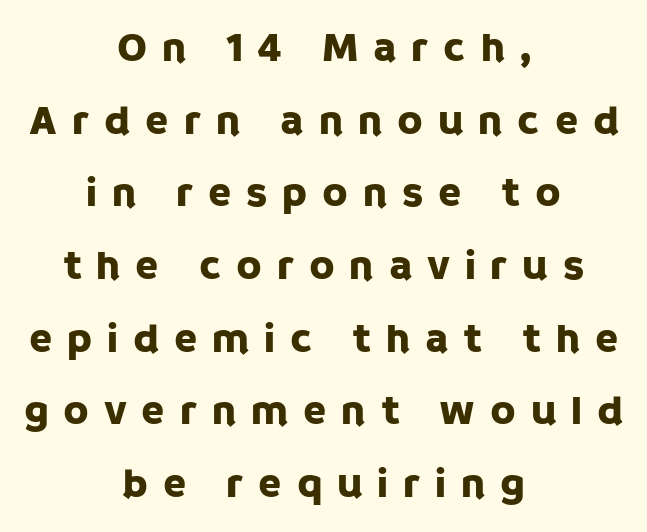
{"serif": "no", "italic": "no", "width": "normal", "stroke_contrast": "low", "x_height": "large", "monospaced": "no", "underline": "no", "align": "center", "line_spacing_ratio": 1.73, "letter_spacing": "wide", "letter_spacing_em": 0.35, "glyph_px": 42}
